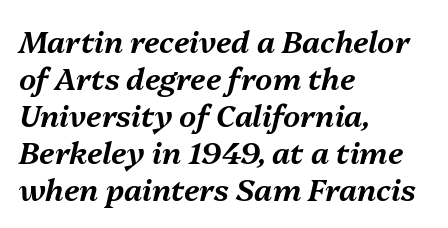
The image shows 30 px text type, italic (leaning right); set left-aligned, line spacing 1.23x, normal letter spacing, not underlined; medium stroke contrast and a medium x-height.
